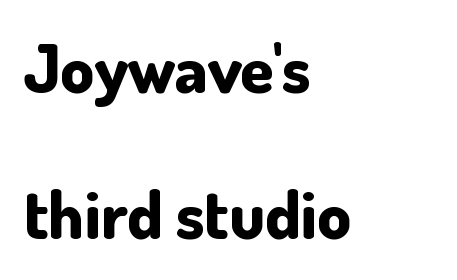
Q: Is the text bold? A: Yes.
Q: Is the text italic (slanted)? A: No, it is upright.
Q: Is the typeface a serif or a sans-serif typeface? A: Sans-serif.
Q: Is the text underlined? A: No.
Q: How is the paragraph aligned? A: Left-aligned.
Q: Is the spacing between letters normal or unusually wide? A: Normal.
Q: Is the spacing between lines tight, normal or loose? A: Loose.
Q: Width (condensed, normal, or wide)? A: Normal.
Q: Stroke contrast? A: Low.
Q: x-height? A: Small.
Q: Monospaced? A: No.
